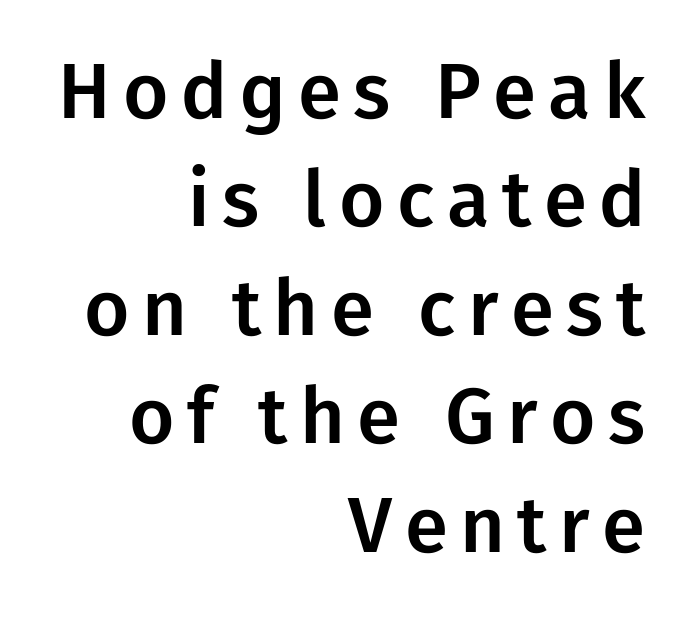
{"serif": "no", "italic": "no", "width": "normal", "stroke_contrast": "low", "x_height": "medium", "monospaced": "no", "underline": "no", "align": "right", "line_spacing": "normal", "line_spacing_ratio": 1.39, "glyph_px": 78}
